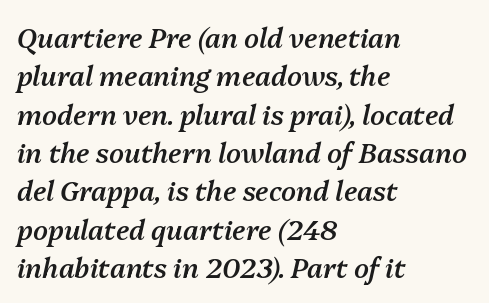
Q: Is the text bold? A: Semi-bold.
Q: Is the text italic (slanted)? A: Yes, it leans right by about 13 degrees.
Q: Is the text underlined? A: No.
Q: How is the paragraph aligned? A: Left-aligned.
Q: Is the spacing between letters normal or unusually wide? A: Normal.
Q: Is the spacing between lines tight, normal or loose? A: Normal.
